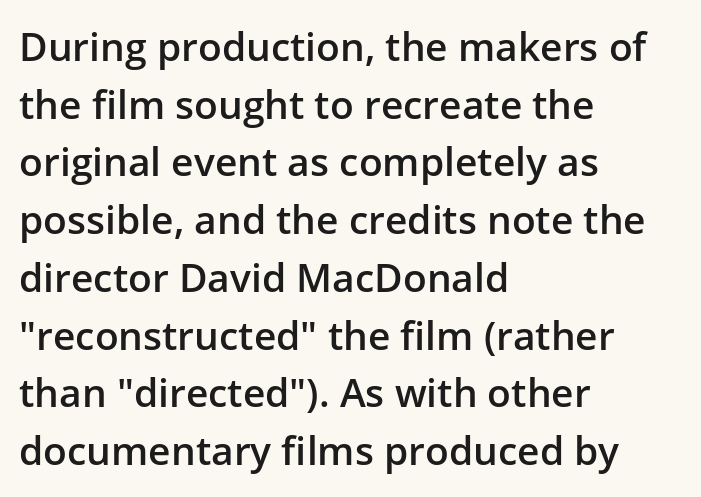
Q: Is the text bold? A: Semi-bold.
Q: Is the text italic (slanted)? A: No, it is upright.
Q: Is the typeface a serif or a sans-serif typeface? A: Sans-serif.
Q: Is the text underlined? A: No.
Q: How is the paragraph aligned? A: Left-aligned.
Q: Is the spacing between letters normal or unusually wide? A: Normal.
Q: Is the spacing between lines tight, normal or loose? A: Normal.
Q: Width (condensed, normal, or wide)? A: Normal.
Q: Stroke contrast? A: Low.
Q: x-height? A: Medium.
Q: Monospaced? A: No.
